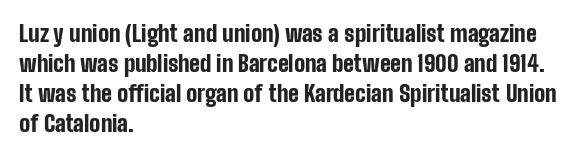
The image shows 23 px bold type, upright; set left-aligned, normal line spacing (1.3x), normal letter spacing, not underlined.
